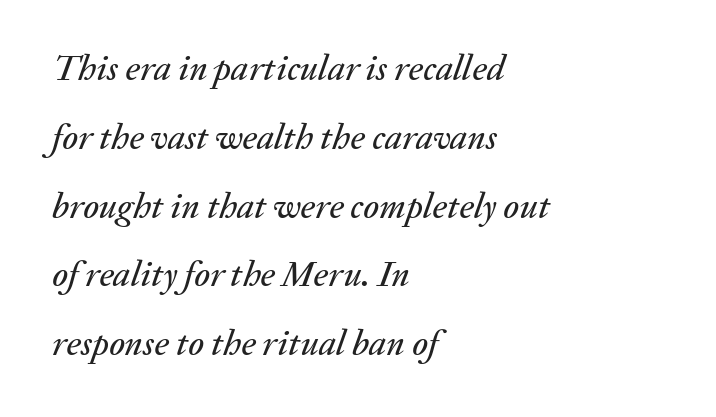
{"italic": "yes", "lean": "right", "slant_degrees": 20, "width": "normal", "stroke_contrast": "medium", "x_height": "medium", "monospaced": "no", "underline": "no", "align": "left", "line_spacing": "loose", "line_spacing_ratio": 1.91, "letter_spacing": "normal", "letter_spacing_em": 0.0, "glyph_px": 36}
